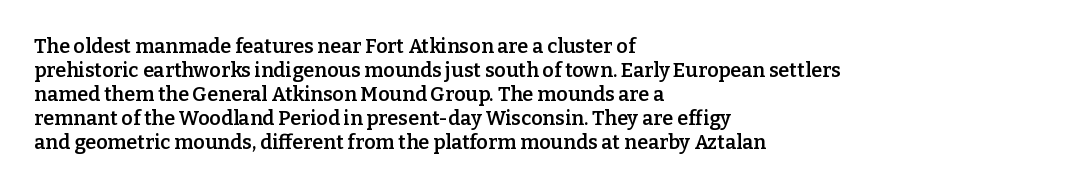
The image shows 20 px text type, upright; set left-aligned, line spacing 1.2x, normal letter spacing, not underlined.
